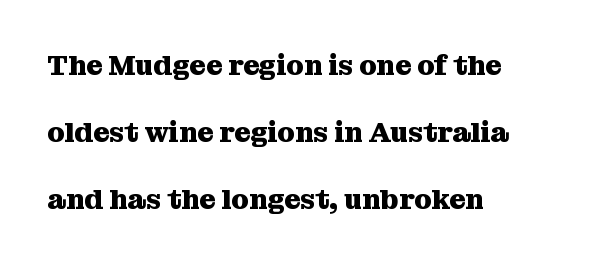
Q: Is the text bold? A: Yes.
Q: Is the text italic (slanted)? A: No, it is upright.
Q: Is the typeface a serif or a sans-serif typeface? A: Serif.
Q: Is the text underlined? A: No.
Q: How is the paragraph aligned? A: Left-aligned.
Q: Is the spacing between letters normal or unusually wide? A: Normal.
Q: Is the spacing between lines tight, normal or loose? A: Loose.
Q: Width (condensed, normal, or wide)? A: Normal.
Q: Stroke contrast? A: Medium.
Q: x-height? A: Medium.
Q: Monospaced? A: No.
